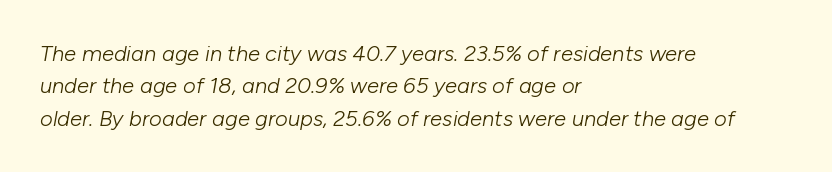
Q: Is the text bold? A: No.
Q: Is the text italic (slanted)? A: Yes, it leans right by about 10 degrees.
Q: Is the text underlined? A: No.
Q: How is the paragraph aligned? A: Left-aligned.
Q: Is the spacing between letters normal or unusually wide? A: Normal.
Q: Is the spacing between lines tight, normal or loose? A: Normal.
